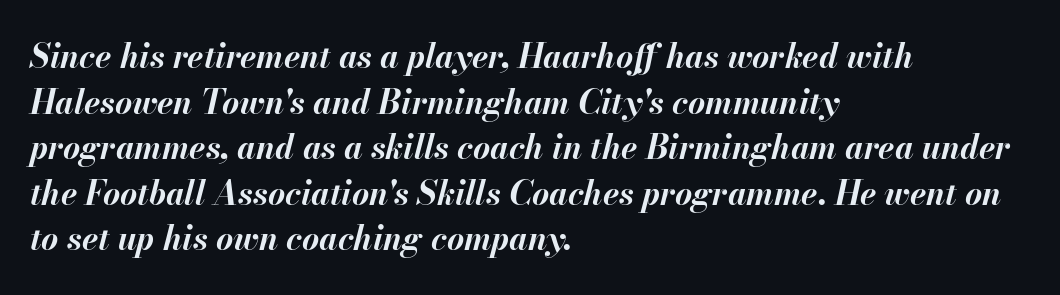
{"italic": "yes", "lean": "right", "slant_degrees": 13, "bold": "yes", "weight": "bold", "width": "normal", "stroke_contrast": "medium", "x_height": "small", "monospaced": "no", "underline": "no", "align": "left", "line_spacing": "normal", "line_spacing_ratio": 1.38, "letter_spacing": "normal", "letter_spacing_em": 0.0, "glyph_px": 33}
